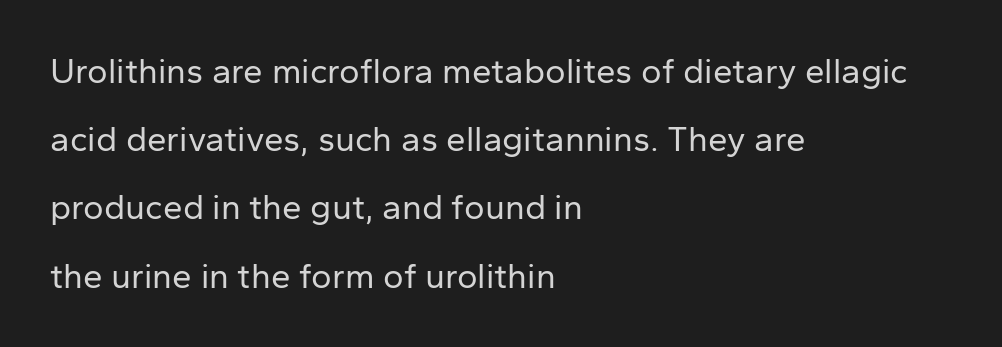
The characters display no serif detailing; their extremities are plain. Compared with a typical body face, this is equally light or lighter still. Line starts are locked; line ends wander. The type sits square on the baseline with zero lean. Plain, unruled lines of type.
